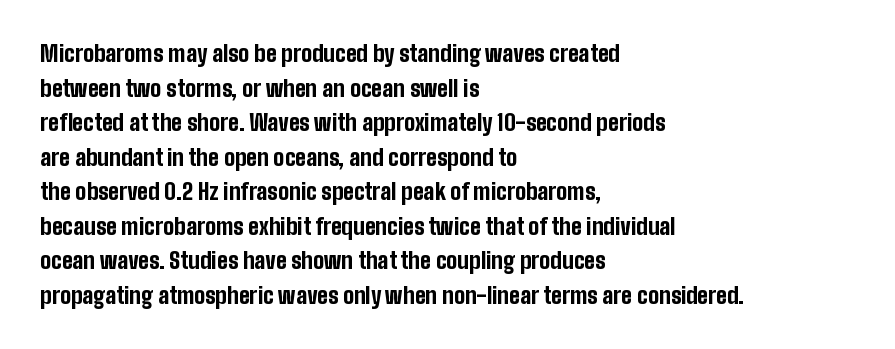
The image shows 22 px bold type, upright; set left-aligned, normal line spacing (1.57x), normal letter spacing, not underlined.
